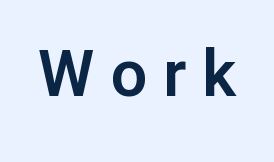
Q: Is the text italic (slanted)? A: No, it is upright.
Q: Is the typeface a serif or a sans-serif typeface? A: Sans-serif.
Q: Is the text underlined? A: No.
Q: Is the spacing between letters normal or unusually wide? A: Unusually wide.
Q: Width (condensed, normal, or wide)? A: Normal.
Q: Stroke contrast? A: Low.
Q: x-height? A: Medium.
Q: Monospaced? A: No.
